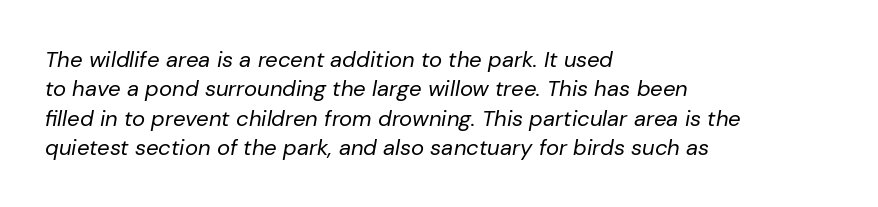
{"italic": "yes", "lean": "right", "slant_degrees": 10, "bold": "no", "underline": "no", "align": "left", "line_spacing": "normal", "line_spacing_ratio": 1.33, "letter_spacing": "normal", "letter_spacing_em": 0.0, "glyph_px": 22}
